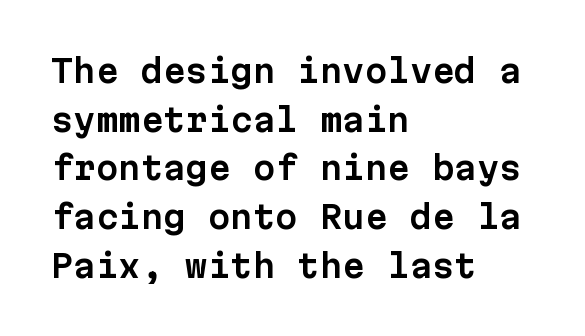
{"serif": "no", "italic": "no", "width": "normal", "stroke_contrast": "low", "x_height": "medium", "monospaced": "yes", "underline": "no", "align": "left", "line_spacing": "normal", "line_spacing_ratio": 1.52, "letter_spacing": "normal", "letter_spacing_em": 0.0, "glyph_px": 32}
